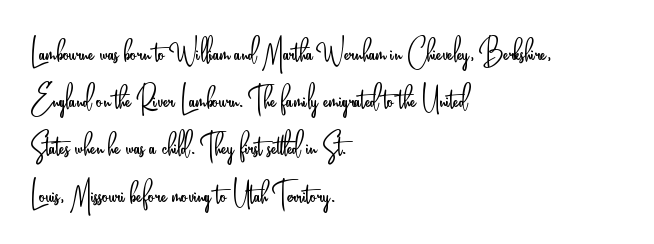
There is no visible air inserted between adjacent glyphs. Each row of text sits above clean, open space. Compared with a centered layout, this one pins lines to the left instead. Serif or sans? Sans — the stroke terminals are bare. The passage shown is typed in a proportional face where columns would drift.
